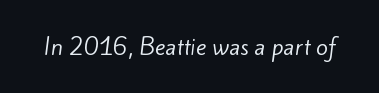
The image shows 22 px text type; set normal letter spacing, not underlined.
